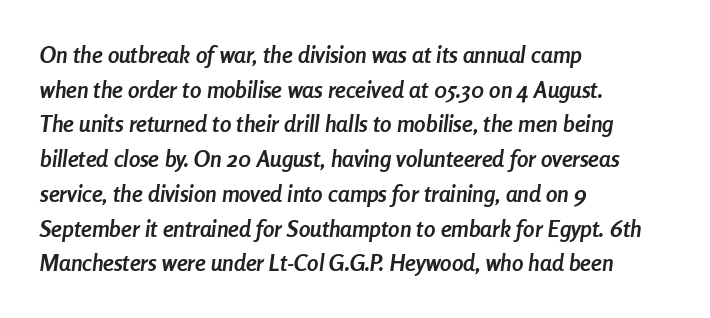
Q: Is the text bold? A: Yes.
Q: Is the text italic (slanted)? A: Yes, it leans right by about 8 degrees.
Q: Is the text underlined? A: No.
Q: How is the paragraph aligned? A: Left-aligned.
Q: Is the spacing between letters normal or unusually wide? A: Normal.
Q: Is the spacing between lines tight, normal or loose? A: Normal.
